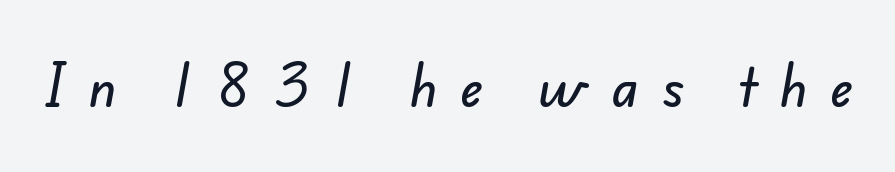
{"serif": "no", "width": "normal", "stroke_contrast": "low", "x_height": "small", "monospaced": "no", "underline": "no", "letter_spacing": "wide", "letter_spacing_em": 0.47, "glyph_px": 50}
